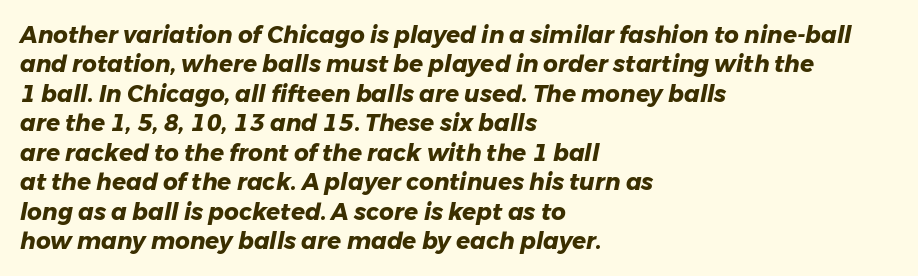
{"italic": "yes", "lean": "right", "slant_degrees": 11, "bold": "yes", "underline": "no", "align": "left", "line_spacing": "normal", "line_spacing_ratio": 1.28, "letter_spacing": "normal", "letter_spacing_em": 0.0, "glyph_px": 23}
